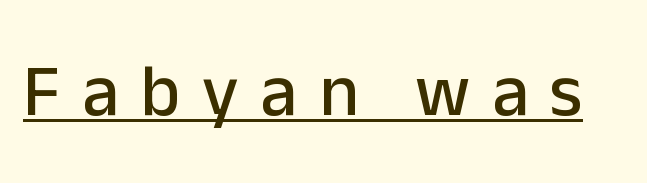
The type family on display is of the sans-serif kind. Note the varied advance widths — an 'i' is clearly narrower than an 'm'. The string is rendered with underlining switched on. No italicization has been applied; the sample stays upright.
